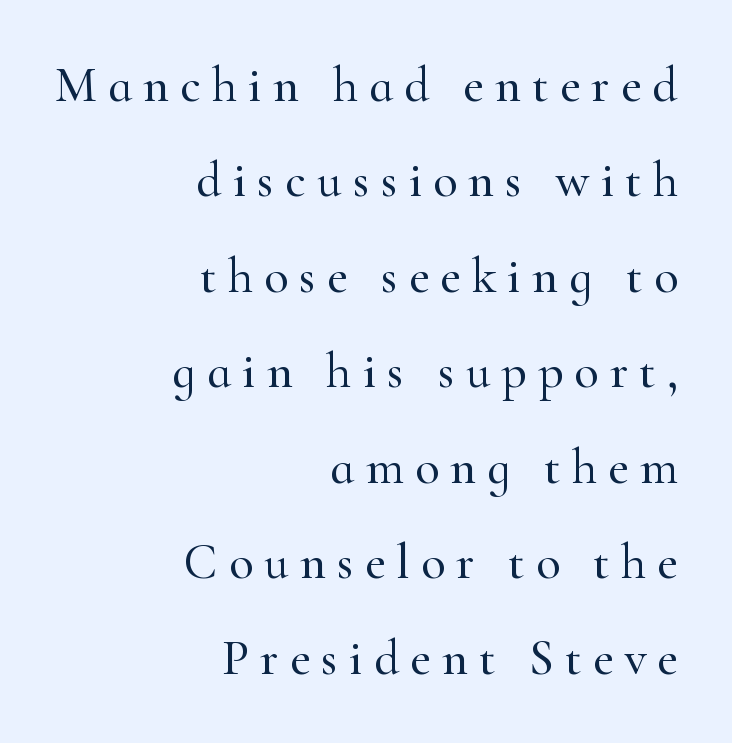
Q: Is the text italic (slanted)? A: No, it is upright.
Q: Is the typeface a serif or a sans-serif typeface? A: Serif.
Q: Is the text underlined? A: No.
Q: How is the paragraph aligned? A: Right-aligned.
Q: Is the spacing between letters normal or unusually wide? A: Unusually wide.
Q: Is the spacing between lines tight, normal or loose? A: Loose.
Q: Width (condensed, normal, or wide)? A: Normal.
Q: Stroke contrast? A: High.
Q: x-height? A: Small.
Q: Monospaced? A: No.
